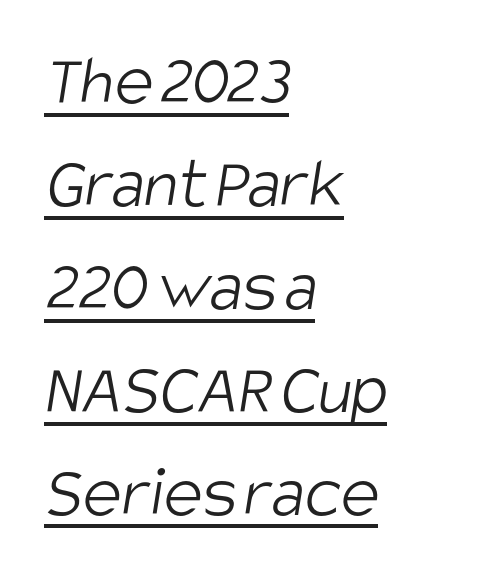
Q: Is the text bold? A: No.
Q: Is the typeface a serif or a sans-serif typeface? A: Sans-serif.
Q: Is the text underlined? A: Yes.
Q: How is the paragraph aligned? A: Left-aligned.
Q: Is the spacing between letters normal or unusually wide? A: Normal.
Q: Is the spacing between lines tight, normal or loose? A: Normal.
Q: Width (condensed, normal, or wide)? A: Condensed.
Q: Stroke contrast? A: Low.
Q: x-height? A: Large.
Q: Monospaced? A: No.
